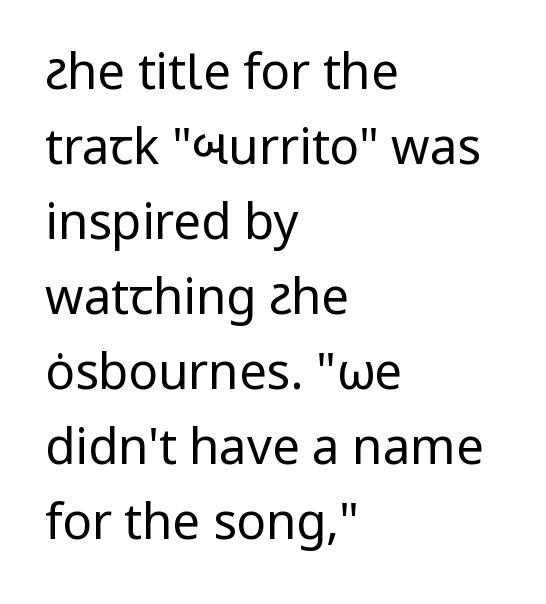
The image shows 49 px regular-weight sans-serif type, upright; set left-aligned, normal line spacing (1.53x), normal letter spacing, not underlined; low stroke contrast and a medium x-height.
